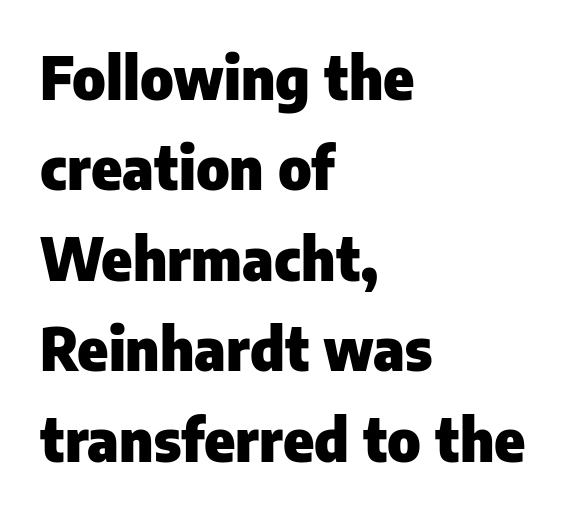
The designer went with a sans here, leaving each stem footless. A classic flush-left, rag-right setting is used for this passage. Line spacing here is normal. Stroke thickness is high; the sample reads as a true bold. This rendering leaves character spacing at its baseline value. Notice how the stems are strictly vertical — no italics here.
